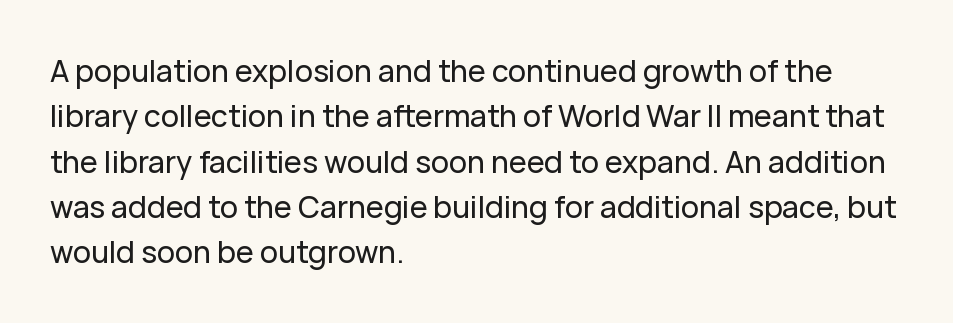
Q: Is the text italic (slanted)? A: No, it is upright.
Q: Is the typeface a serif or a sans-serif typeface? A: Sans-serif.
Q: Is the text underlined? A: No.
Q: How is the paragraph aligned? A: Left-aligned.
Q: Is the spacing between letters normal or unusually wide? A: Normal.
Q: Is the spacing between lines tight, normal or loose? A: Normal.
Q: Width (condensed, normal, or wide)? A: Normal.
Q: Stroke contrast? A: Low.
Q: x-height? A: Medium.
Q: Monospaced? A: No.
